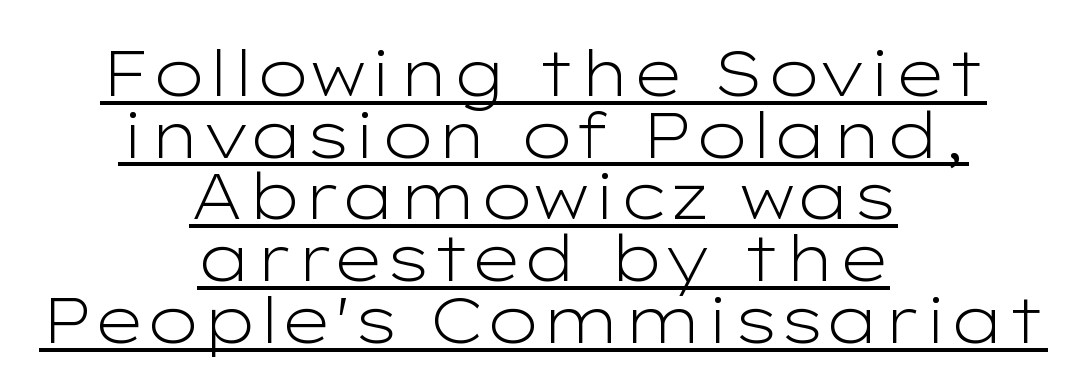
{"serif": "no", "italic": "no", "bold": "no", "weight": "light", "width": "wide", "stroke_contrast": "low", "x_height": "medium", "monospaced": "no", "underline": "yes", "align": "center", "line_spacing": "tight", "line_spacing_ratio": 0.98, "letter_spacing": "normal", "letter_spacing_em": 0.0, "glyph_px": 63}
